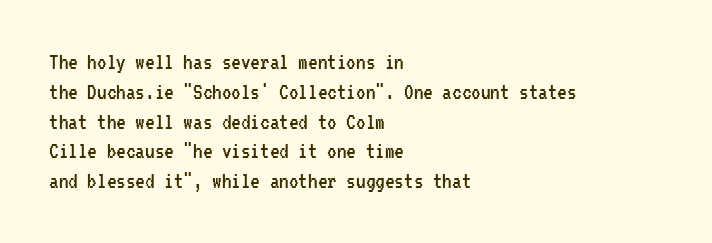
Q: Is the text bold? A: No.
Q: Is the text italic (slanted)? A: No, it is upright.
Q: Is the text underlined? A: No.
Q: How is the paragraph aligned? A: Left-aligned.
Q: Is the spacing between letters normal or unusually wide? A: Normal.
